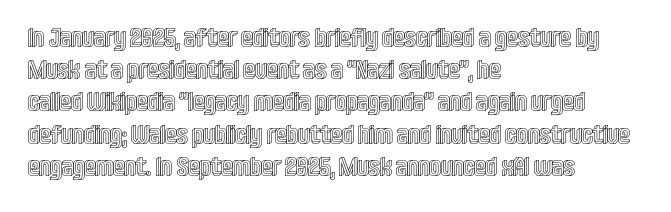
{"italic": "no", "underline": "no", "align": "left", "line_spacing_ratio": 1.24, "letter_spacing": "normal", "letter_spacing_em": 0.0, "glyph_px": 26}
